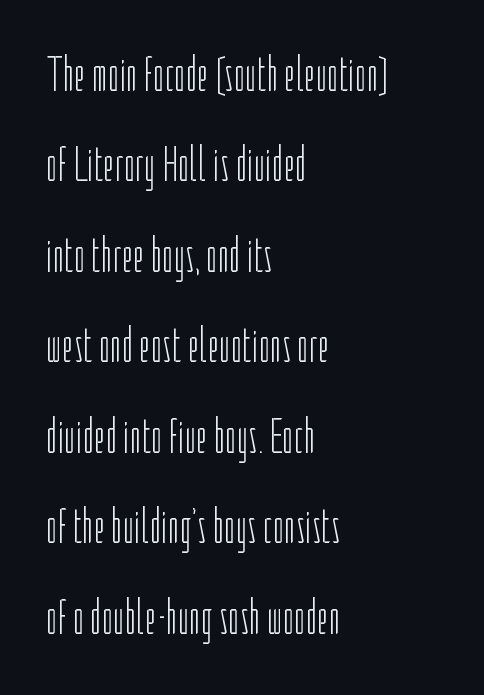
The image shows 50 px light, condensed sans-serif type, upright; set left-aligned, line spacing 1.81x, normal letter spacing, not underlined; low stroke contrast and a medium x-height.
